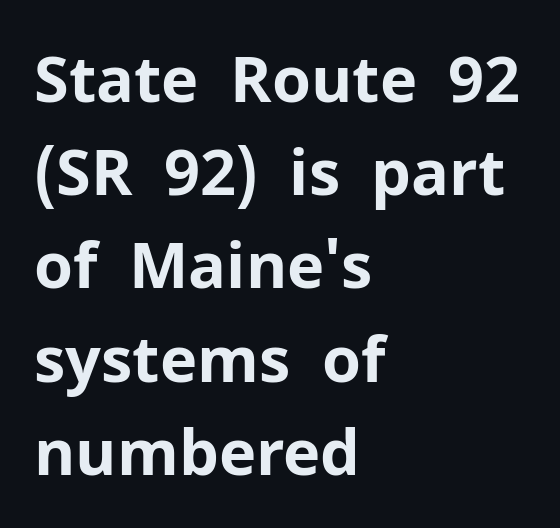
Character widths vary here, with narrow letters taking less room than wide ones. The glyphs have the mass of a bold cut. Compared with typical body copy, the letter spacing here is the same. The type family on display is of the sans-serif kind.
